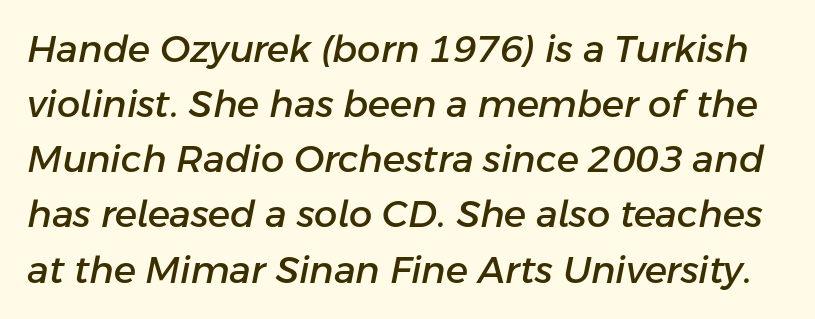
The face used here has a pronounced slope to its letters. Tracking here is standard; glyphs follow each other at the usual distance. You could not count columns in this text — the font is proportionally spaced. Regular leading.
